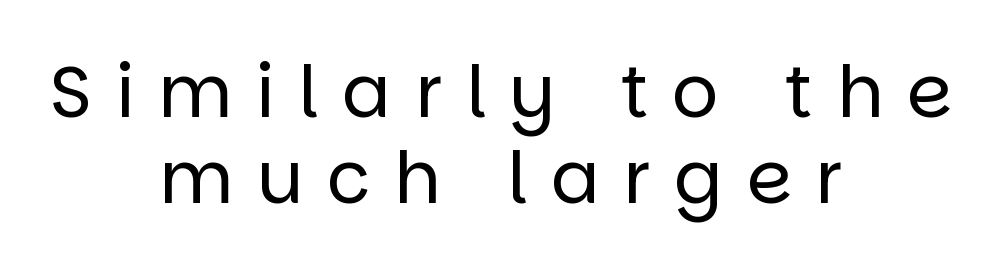
The image shows 72 px regular-weight sans-serif type, upright; set centered, line spacing 1.2x, unusually wide letter spacing (+0.33 em), not underlined; low stroke contrast and a large x-height.
